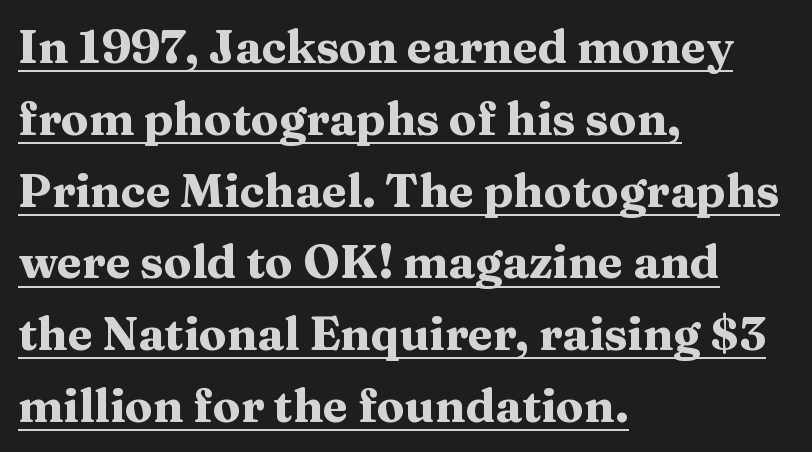
Font category for this specimen: serif. The compositor pushed each line to the left boundary. This is the regular roman posture of the typeface. Does a line run under the words? Yes, clearly.
